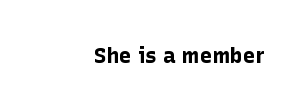
The letterforms sit shoulder to shoulder at normal distance. These lines were composed using upright roman letters. Check the space under the baseline: it is left empty. The sample has been set heavy, in full bold.
